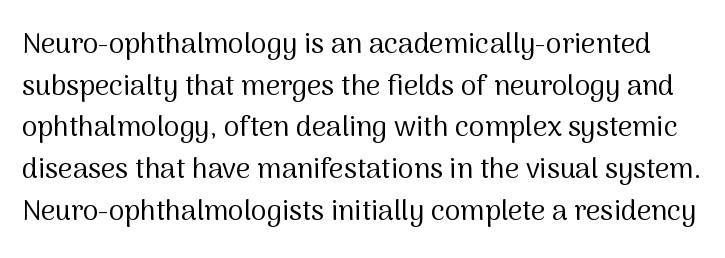
{"serif": "no", "italic": "no", "bold": "no", "weight": "regular", "width": "normal", "stroke_contrast": "medium", "x_height": "medium", "monospaced": "no", "underline": "no", "line_spacing": "normal", "line_spacing_ratio": 1.49, "letter_spacing": "normal", "letter_spacing_em": 0.0, "glyph_px": 28}
